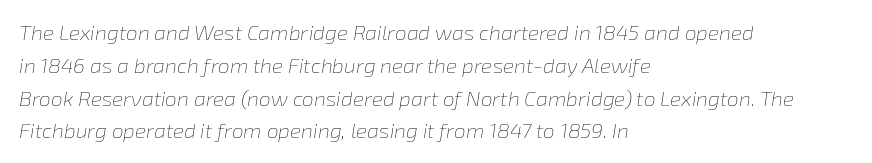
{"italic": "yes", "lean": "right", "slant_degrees": 8, "bold": "no", "underline": "no", "align": "left", "line_spacing": "normal", "line_spacing_ratio": 1.56, "letter_spacing": "normal", "letter_spacing_em": 0.0, "glyph_px": 21}
